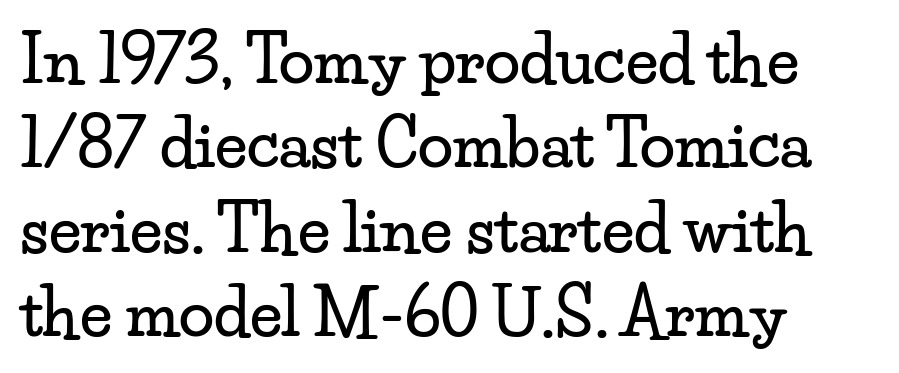
Q: Is the text italic (slanted)? A: No, it is upright.
Q: Is the typeface a serif or a sans-serif typeface? A: Serif.
Q: Is the text underlined? A: No.
Q: How is the paragraph aligned? A: Left-aligned.
Q: Is the spacing between letters normal or unusually wide? A: Normal.
Q: Is the spacing between lines tight, normal or loose? A: Normal.
Q: Width (condensed, normal, or wide)? A: Wide.
Q: Stroke contrast? A: Low.
Q: x-height? A: Small.
Q: Monospaced? A: No.
